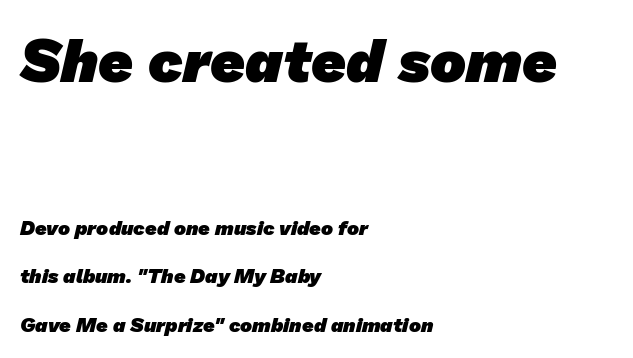
The passage shown has conventional tracking throughout. Baseline-to-baseline distance is far greater than the letter height. Every row of glyphs begins at an identical x-position on the left. The designer gave the opening block more size than the closing block. The zone under the glyphs is completely vacant.
